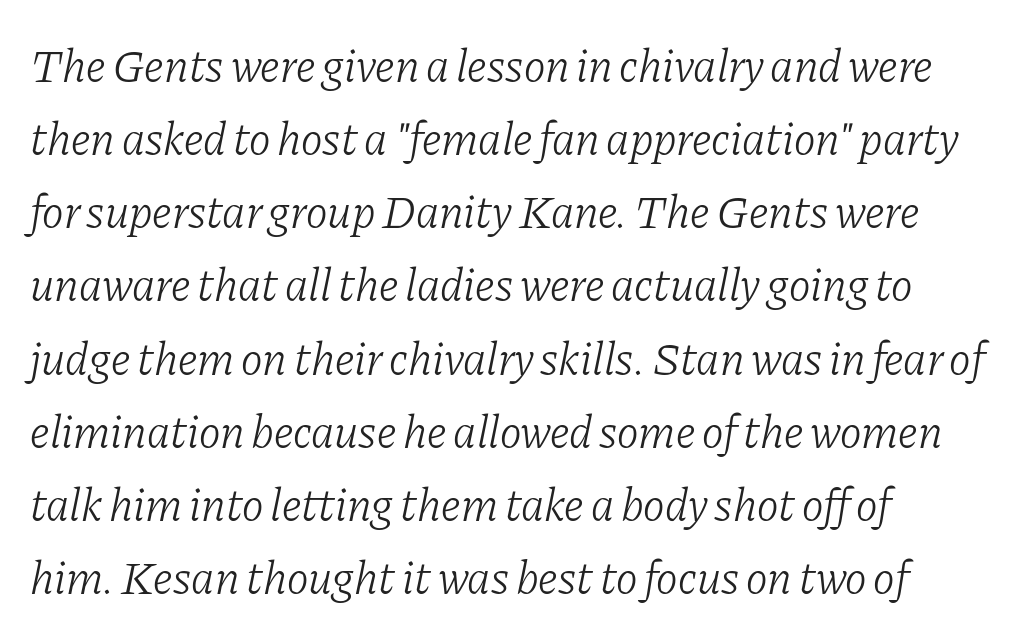
Q: Is the text bold? A: No.
Q: Is the text italic (slanted)? A: Yes, it leans right by about 11 degrees.
Q: Is the typeface a serif or a sans-serif typeface? A: Serif.
Q: Is the text underlined? A: No.
Q: How is the paragraph aligned? A: Left-aligned.
Q: Is the spacing between letters normal or unusually wide? A: Normal.
Q: Is the spacing between lines tight, normal or loose? A: Normal.
Q: Width (condensed, normal, or wide)? A: Normal.
Q: Stroke contrast? A: Low.
Q: x-height? A: Medium.
Q: Monospaced? A: No.
